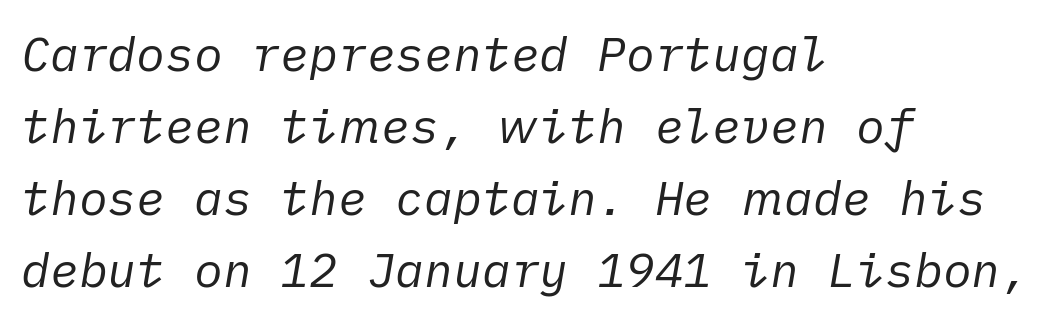
{"italic": "yes", "lean": "right", "slant_degrees": 10, "bold": "no", "weight": "regular", "width": "normal", "stroke_contrast": "low", "x_height": "medium", "underline": "no", "align": "left", "line_spacing": "normal", "line_spacing_ratio": 1.5, "letter_spacing": "normal", "letter_spacing_em": 0.0, "glyph_px": 48}
